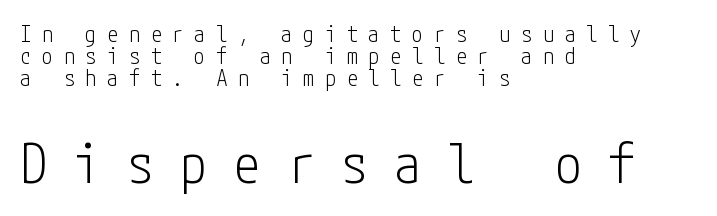
Q: Is the text bold? A: No.
Q: Is the text italic (slanted)? A: No, it is upright.
Q: Is the typeface a serif or a sans-serif typeface? A: Sans-serif.
Q: Is the text underlined? A: No.
Q: How is the paragraph aligned? A: Left-aligned.
Q: Is the spacing between letters normal or unusually wide? A: Unusually wide.
Q: Is the spacing between lines tight, normal or loose? A: Tight.
Q: Which block of text is set in a larger size, the first (top) or the second (bottom)? A: The second (bottom) one.
Q: Width (condensed, normal, or wide)? A: Condensed.
Q: Stroke contrast? A: Low.
Q: x-height? A: Medium.
